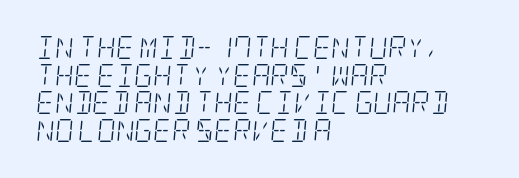
Q: Is the text bold? A: No.
Q: Is the text italic (slanted)? A: Yes, it leans right by about 5 degrees.
Q: Is the text underlined? A: No.
Q: How is the paragraph aligned? A: Left-aligned.
Q: Is the spacing between letters normal or unusually wide? A: Normal.
